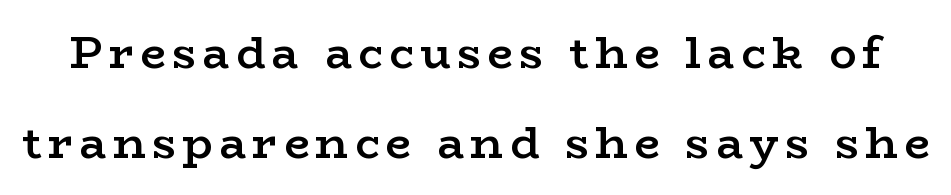
The image shows 45 px semibold, wide serif type, upright; set loose line spacing (2.01x), not underlined; low stroke contrast and a medium x-height.
